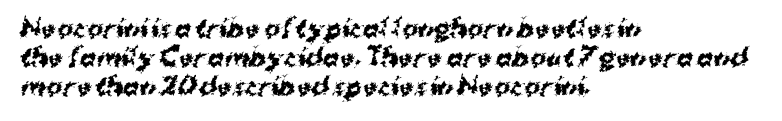
The image shows 24 px bold type; set left-aligned, line spacing 1.21x, normal letter spacing, not underlined.
